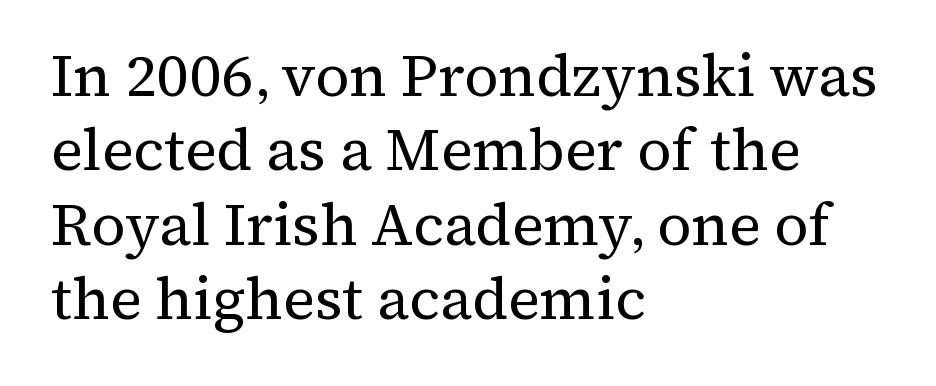
Line beginnings align vertically; line endings do not. Underline: absent. Between one letter and the next there's only the usual sliver of space. The lines sit at an ordinary, default distance from one another. Note the varied advance widths — an 'i' is clearly narrower than an 'm'. The typography opts for an upright posture over an oblique one.
